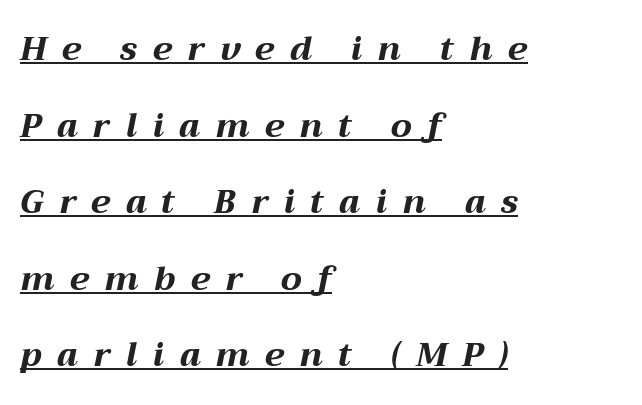
{"italic": "yes", "lean": "right", "slant_degrees": 12, "bold": "yes", "weight": "bold", "width": "wide", "stroke_contrast": "medium", "x_height": "medium", "monospaced": "no", "underline": "yes", "align": "left", "line_spacing": "loose", "line_spacing_ratio": 2.32, "letter_spacing": "wide", "letter_spacing_em": 0.47, "glyph_px": 33}
